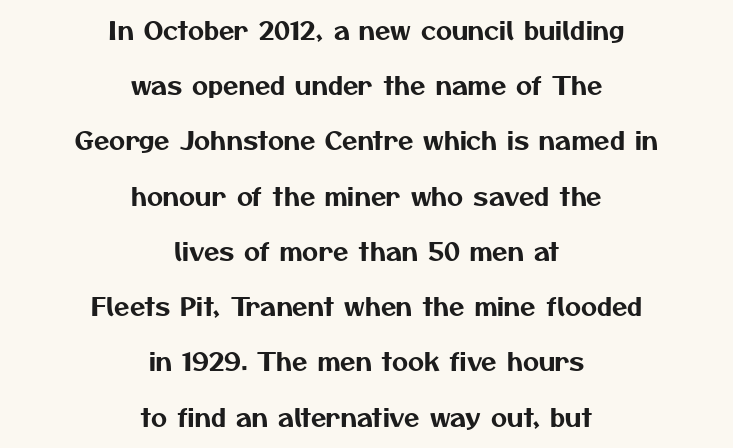
{"underline": "no", "align": "center", "line_spacing": "loose", "line_spacing_ratio": 2.21, "letter_spacing": "normal", "letter_spacing_em": 0.0, "glyph_px": 25}
